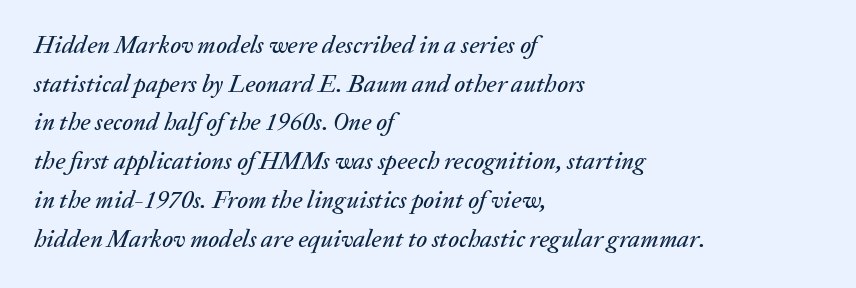
Q: Is the text italic (slanted)? A: Yes, it leans right by about 20 degrees.
Q: Is the text underlined? A: No.
Q: How is the paragraph aligned? A: Left-aligned.
Q: Is the spacing between letters normal or unusually wide? A: Normal.
Q: Is the spacing between lines tight, normal or loose? A: Normal.
